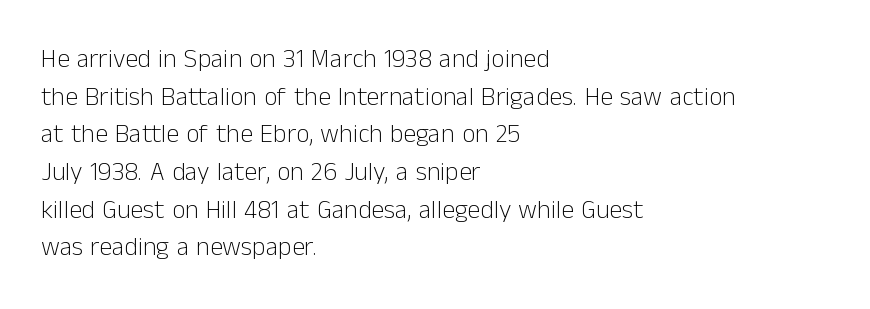
This sample is left-justified, so line endings fall wherever the words run out. Short note: letters normally spaced. These lines were composed using upright roman letters. Nothing heavy about these letters — not bold at all. The glyphs are unaccompanied by any horizontal stroke below them. Quick note: interline space is typical.
